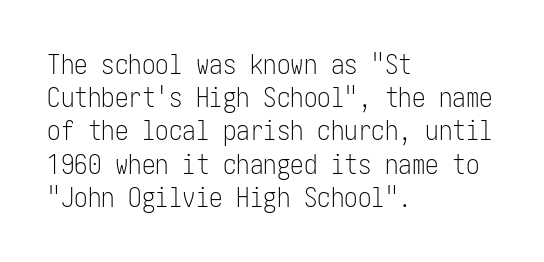
The image shows 27 px text type, upright; set left-aligned, line spacing 1.23x, normal letter spacing, not underlined.
